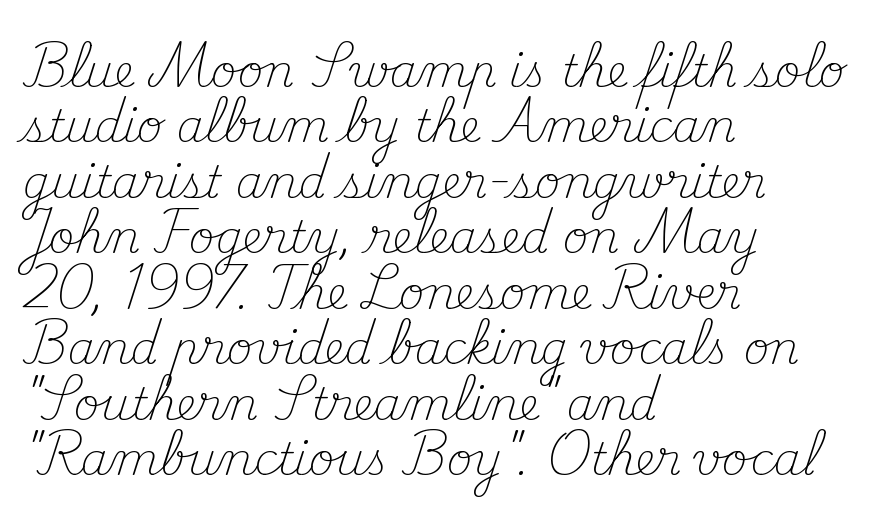
The image shows 44 px light serif type; set left-aligned, normal line spacing (1.26x), normal letter spacing, not underlined; medium stroke contrast and a small x-height.
